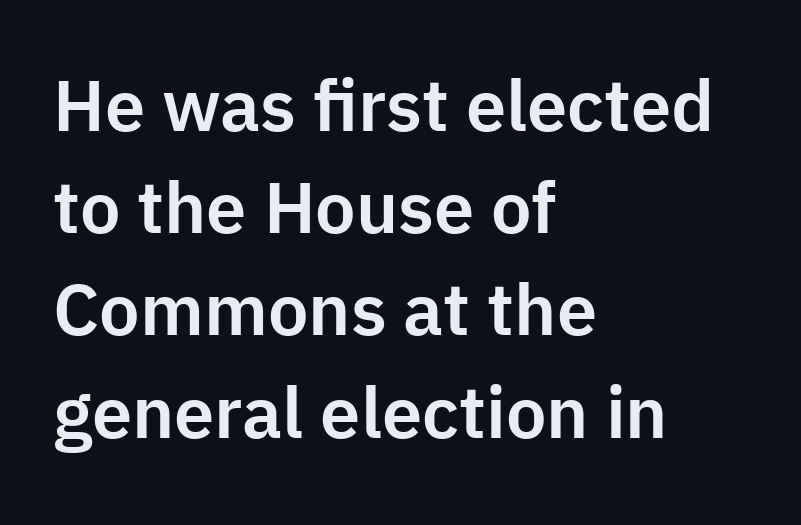
Italic: no, the glyphs are upright roman. The horizontal fit of the characters is conventional and even. Teacher's note: observe the even left margin — that is flush-left alignment. The rendering uses a moderate line-height, typical for paragraphs.
